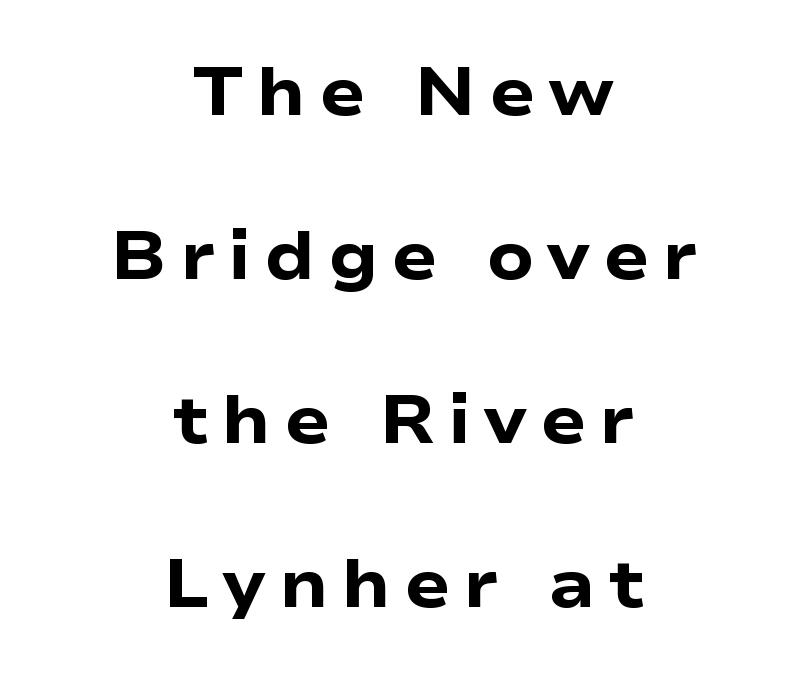
The image shows 68 px heavy, wide sans-serif type, upright; set centered, loose line spacing (2.41x), not underlined; low stroke contrast and a medium x-height.
